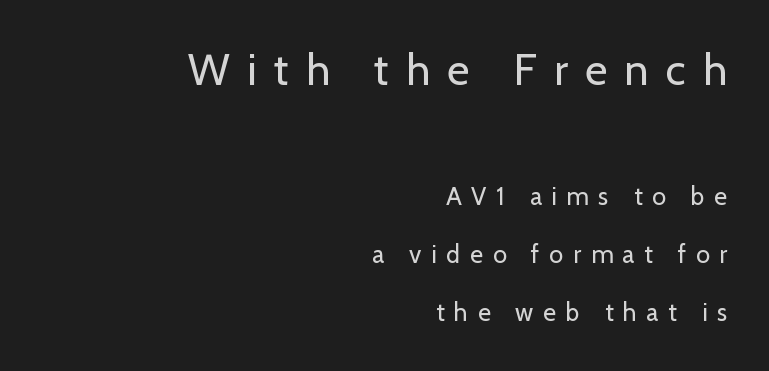
The image shows 44 px regular-weight sans-serif type, upright; set right-aligned, loose line spacing (2.33x), unusually wide letter spacing (+0.39 em), not underlined; the first (top) block is 1.76x larger; low stroke contrast and a medium x-height.
